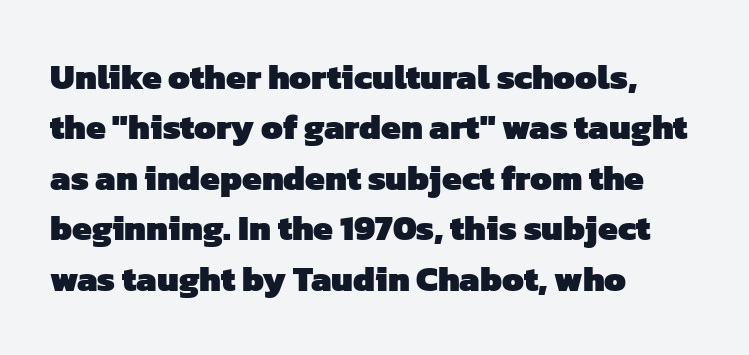
You could call the tracking neutral — neither tight nor loose. Reading down the column, the eye jumps a familiar distance to each next line. Heft: maximum for text — a bold. Each letter's strokes conclude bluntly, with no projecting serifs.
